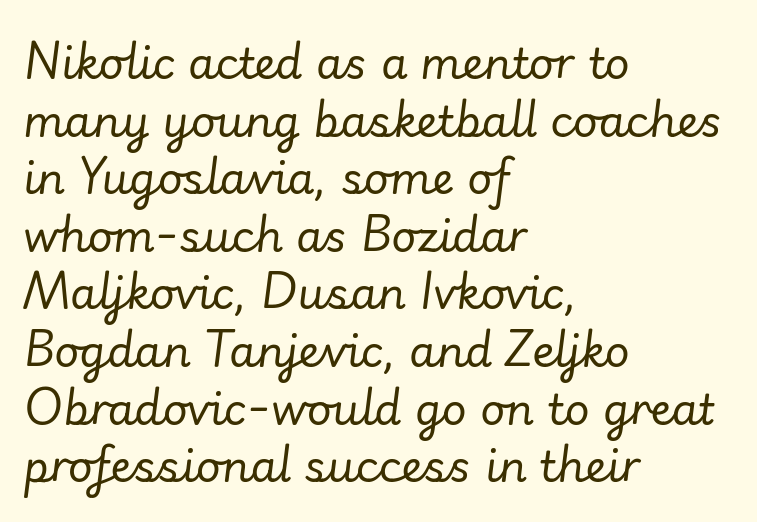
Q: Is the text bold? A: No.
Q: Is the text italic (slanted)? A: Yes, it leans right by about 7 degrees.
Q: Is the text underlined? A: No.
Q: How is the paragraph aligned? A: Left-aligned.
Q: Is the spacing between letters normal or unusually wide? A: Normal.
Q: Is the spacing between lines tight, normal or loose? A: Normal.
Q: Width (condensed, normal, or wide)? A: Normal.
Q: Stroke contrast? A: Low.
Q: x-height? A: Small.
Q: Monospaced? A: No.
